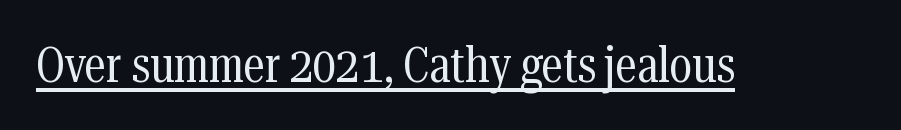
{"serif": "yes", "italic": "no", "bold": "no", "weight": "regular", "width": "condensed", "stroke_contrast": "medium", "x_height": "medium", "monospaced": "no", "underline": "yes", "letter_spacing": "normal", "letter_spacing_em": 0.0, "glyph_px": 49}
